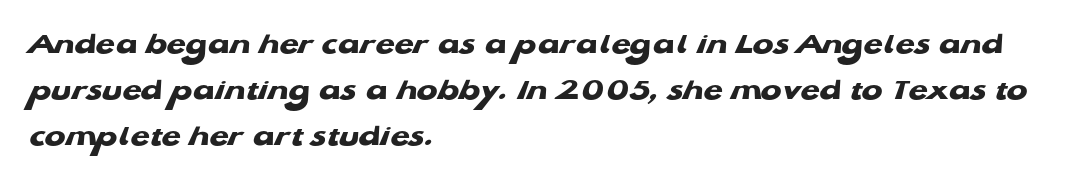
Heft: maximum for text — a bold. Do the characters align in a grid? No, the font is proportional. The paragraph shown leans on its left margin. This sample uses plain, unmodified letter spacing.
